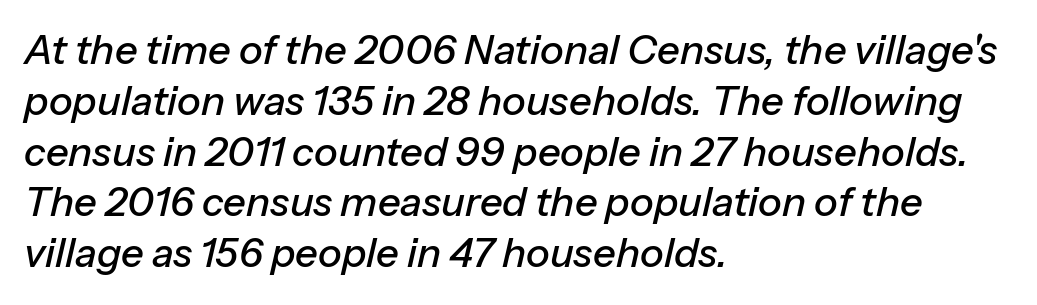
Which margin do the lines hug? The left one — the right edge is uneven. The strip under each line holds only bare page. The rendering keeps characters at their native spacing. Honestly, the row spacing looks completely unremarkable. The letters advance in unequal steps, a hallmark of proportional type. Italic: yes, the glyphs are oblique.
